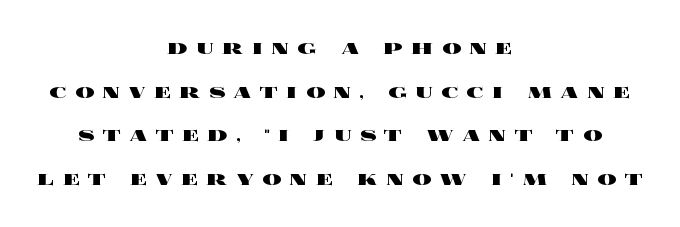
{"italic": "no", "bold": "yes", "underline": "no", "align": "center", "line_spacing_ratio": 1.82, "letter_spacing": "wide", "letter_spacing_em": 0.34, "glyph_px": 24}
